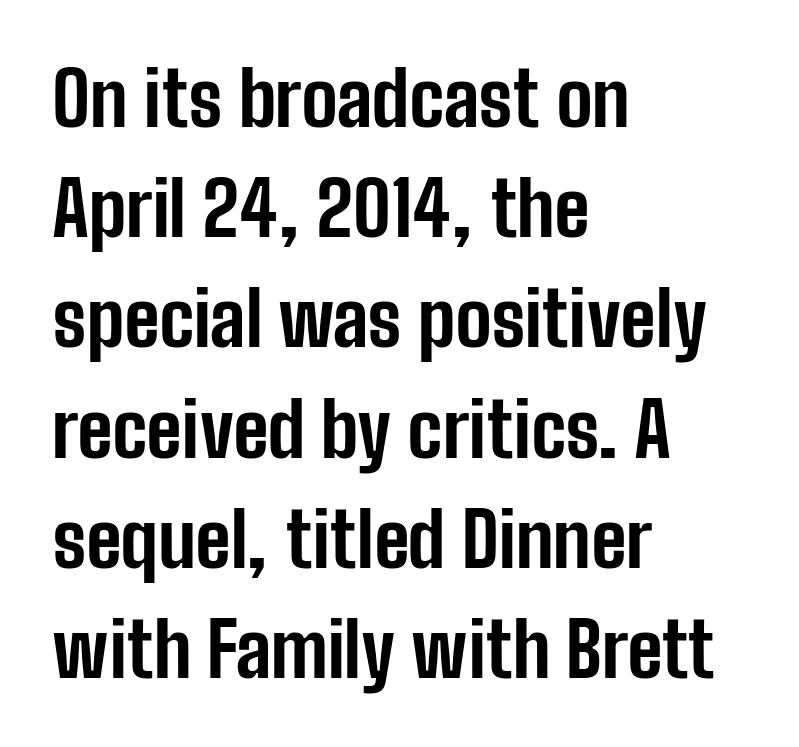
Q: Is the text bold? A: Yes.
Q: Is the text italic (slanted)? A: No, it is upright.
Q: Is the typeface a serif or a sans-serif typeface? A: Sans-serif.
Q: Is the text underlined? A: No.
Q: How is the paragraph aligned? A: Left-aligned.
Q: Is the spacing between letters normal or unusually wide? A: Normal.
Q: Is the spacing between lines tight, normal or loose? A: Normal.
Q: Width (condensed, normal, or wide)? A: Condensed.
Q: Stroke contrast? A: Low.
Q: x-height? A: Medium.
Q: Monospaced? A: No.
